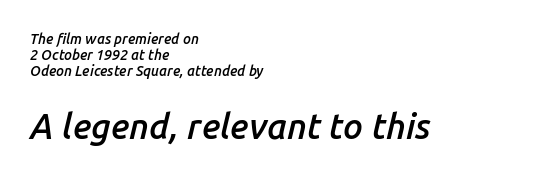
{"italic": "yes", "lean": "right", "slant_degrees": 14, "bold": "semi", "weight": "semibold", "width": "normal", "stroke_contrast": "low", "x_height": "medium", "monospaced": "no", "underline": "no", "align": "left", "line_spacing": "tight", "line_spacing_ratio": 1.14, "letter_spacing": "normal", "letter_spacing_em": 0.0, "larger_block": "second", "size_ratio": 2.5, "glyph_px": 35}
